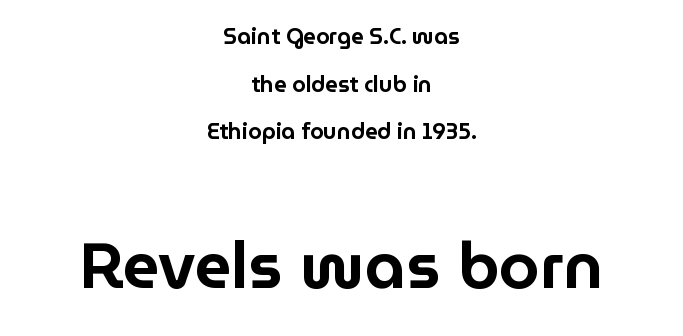
Upright lettering throughout. A typesetter would call this proportional, since set widths differ per character. Neither beginnings nor endings align; midpoints do. The glyphs in this specimen are sans serif.
